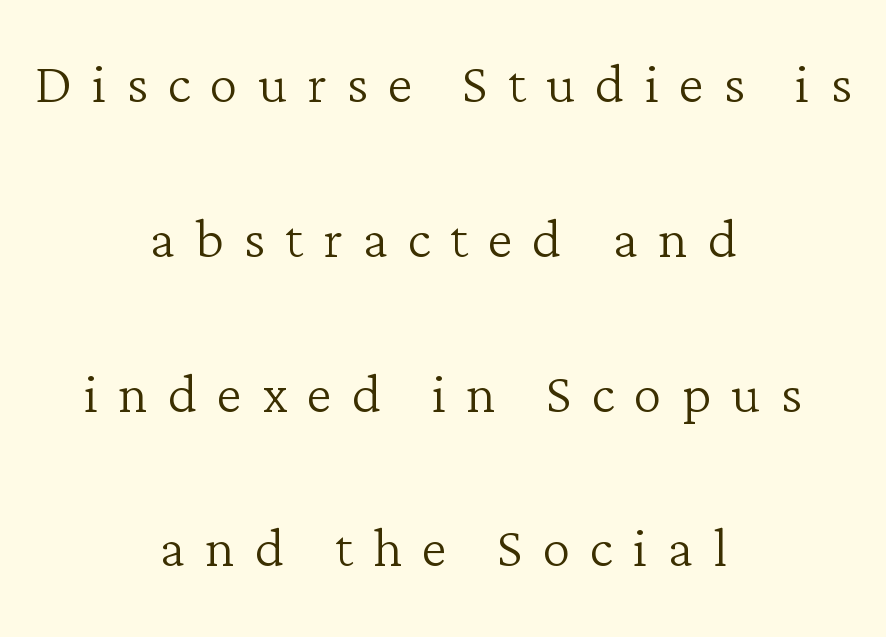
{"serif": "yes", "italic": "no", "bold": "no", "weight": "light", "width": "normal", "stroke_contrast": "low", "x_height": "medium", "monospaced": "no", "underline": "no", "align": "center", "line_spacing": "loose", "line_spacing_ratio": 2.18, "letter_spacing": "wide", "letter_spacing_em": 0.28, "glyph_px": 71}
